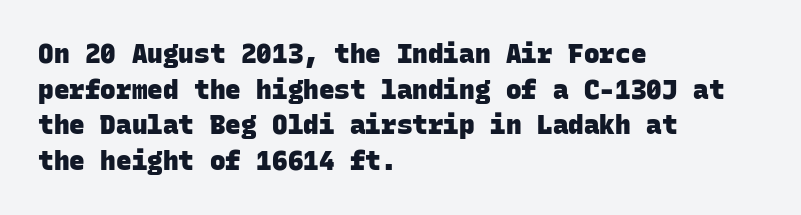
Q: Is the text bold? A: Yes.
Q: Is the text underlined? A: No.
Q: How is the paragraph aligned? A: Left-aligned.
Q: Is the spacing between letters normal or unusually wide? A: Normal.
Q: Is the spacing between lines tight, normal or loose? A: Normal.
